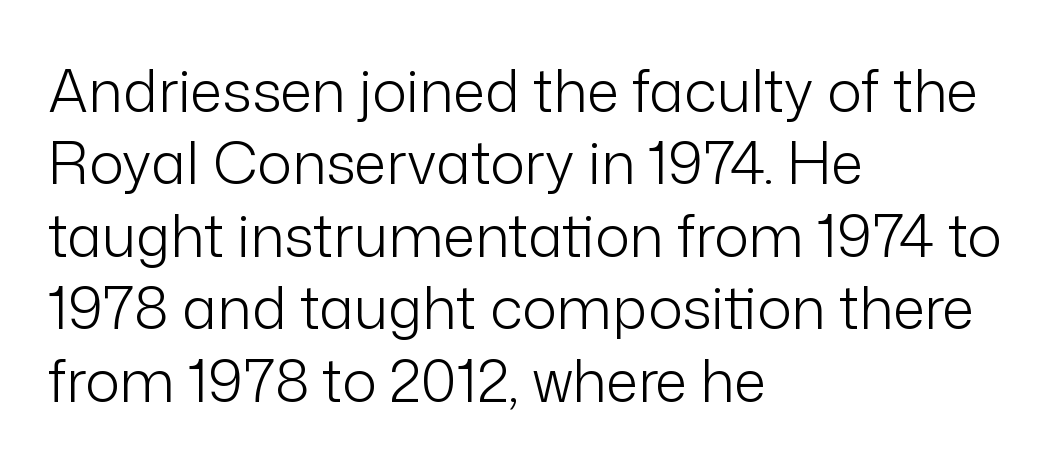
Q: Is the text bold? A: No.
Q: Is the text italic (slanted)? A: No, it is upright.
Q: Is the typeface a serif or a sans-serif typeface? A: Sans-serif.
Q: Is the text underlined? A: No.
Q: How is the paragraph aligned? A: Left-aligned.
Q: Is the spacing between letters normal or unusually wide? A: Normal.
Q: Is the spacing between lines tight, normal or loose? A: Normal.
Q: Width (condensed, normal, or wide)? A: Normal.
Q: Stroke contrast? A: Low.
Q: x-height? A: Medium.
Q: Monospaced? A: No.
